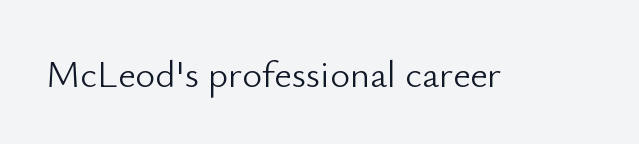
Q: Is the text bold? A: No.
Q: Is the text italic (slanted)? A: No, it is upright.
Q: Is the typeface a serif or a sans-serif typeface? A: Sans-serif.
Q: Is the text underlined? A: No.
Q: Is the spacing between letters normal or unusually wide? A: Normal.
Q: Width (condensed, normal, or wide)? A: Normal.
Q: Stroke contrast? A: Low.
Q: x-height? A: Small.
Q: Monospaced? A: No.
